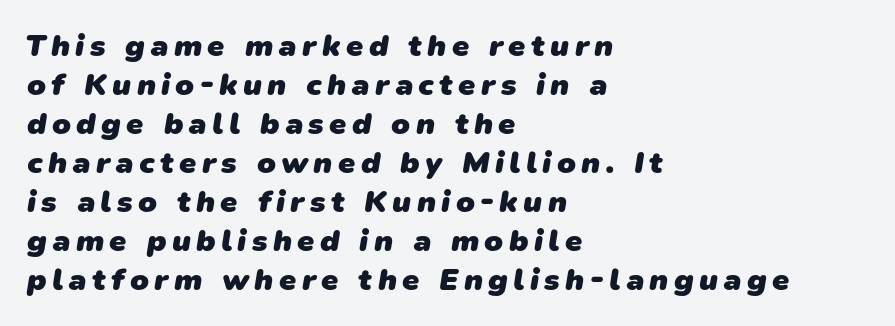
The typeface chosen for these lines omits serifs. The specimen omits any rule beneath the text block's lines. Layout note: lines flush left. Think of a printed novel: that variable character pitch is what you see here. Rows of type keep a routine distance in the vertical direction. In terms of weight, the rendering is a true, heavy bold.
